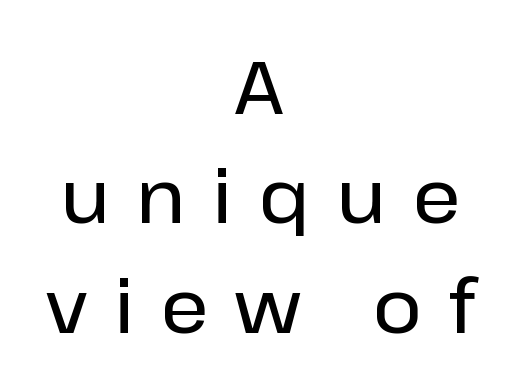
Q: Is the text italic (slanted)? A: No, it is upright.
Q: Is the typeface a serif or a sans-serif typeface? A: Sans-serif.
Q: Is the text underlined? A: No.
Q: How is the paragraph aligned? A: Centered.
Q: Is the spacing between letters normal or unusually wide? A: Unusually wide.
Q: Is the spacing between lines tight, normal or loose? A: Normal.
Q: Width (condensed, normal, or wide)? A: Normal.
Q: Stroke contrast? A: Low.
Q: x-height? A: Medium.
Q: Monospaced? A: No.
